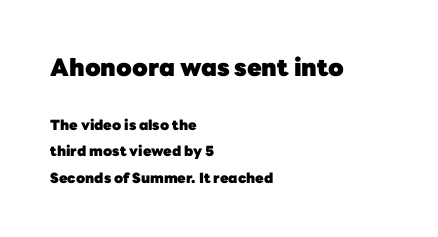
Q: Is the text bold? A: Yes.
Q: Is the text italic (slanted)? A: No, it is upright.
Q: Is the text underlined? A: No.
Q: How is the paragraph aligned? A: Left-aligned.
Q: Is the spacing between letters normal or unusually wide? A: Normal.
Q: Is the spacing between lines tight, normal or loose? A: Loose.
Q: Which block of text is set in a larger size, the first (top) or the second (bottom)? A: The first (top) one.
